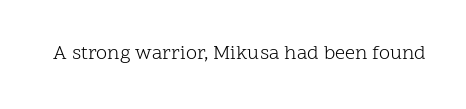
The image shows 20 px text type, upright; set normal letter spacing, not underlined.
